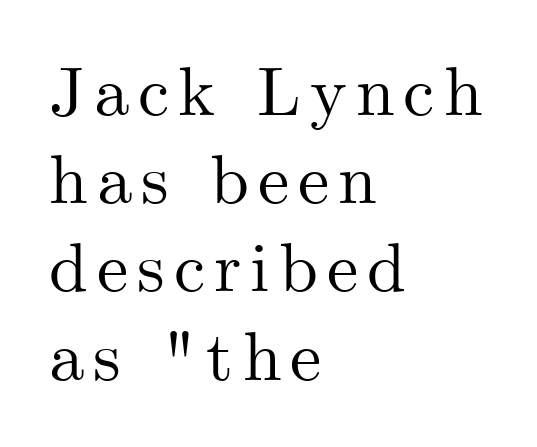
{"serif": "yes", "italic": "no", "width": "normal", "stroke_contrast": "medium", "x_height": "small", "monospaced": "no", "underline": "no", "align": "left", "line_spacing": "normal", "line_spacing_ratio": 1.26, "glyph_px": 70}
